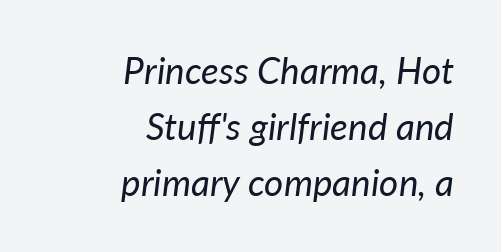
{"italic": "yes", "lean": "right", "slant_degrees": 7, "bold": "no", "weight": "regular", "width": "normal", "stroke_contrast": "low", "x_height": "medium", "monospaced": "no", "underline": "no", "align": "right", "line_spacing": "normal", "line_spacing_ratio": 1.52, "letter_spacing": "normal", "letter_spacing_em": 0.0, "glyph_px": 37}
